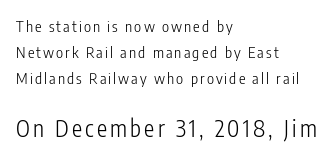
Q: Is the text bold? A: No.
Q: Is the text italic (slanted)? A: No, it is upright.
Q: Is the text underlined? A: No.
Q: How is the paragraph aligned? A: Left-aligned.
Q: Which block of text is set in a larger size, the first (top) or the second (bottom)? A: The second (bottom) one.
